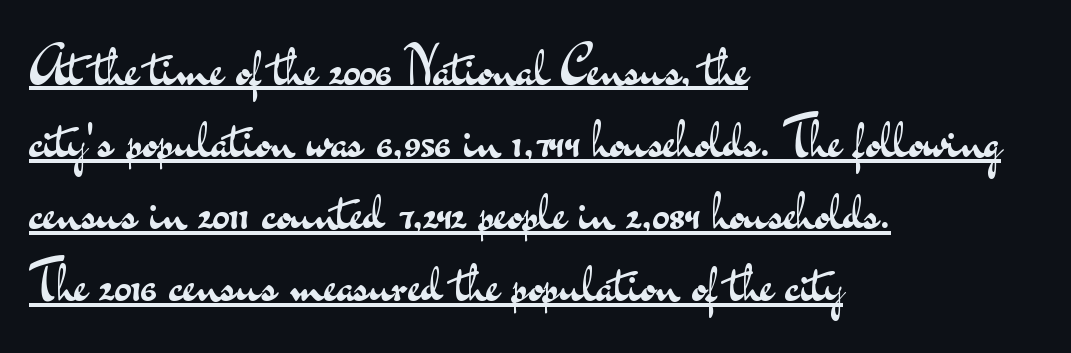
Q: Is the text bold? A: No.
Q: Is the text italic (slanted)? A: Yes.
Q: Is the typeface a serif or a sans-serif typeface? A: Sans-serif.
Q: Is the text underlined? A: Yes.
Q: How is the paragraph aligned? A: Left-aligned.
Q: Is the spacing between letters normal or unusually wide? A: Normal.
Q: Is the spacing between lines tight, normal or loose? A: Normal.
Q: Width (condensed, normal, or wide)? A: Wide.
Q: Stroke contrast? A: Medium.
Q: x-height? A: Small.
Q: Monospaced? A: No.
